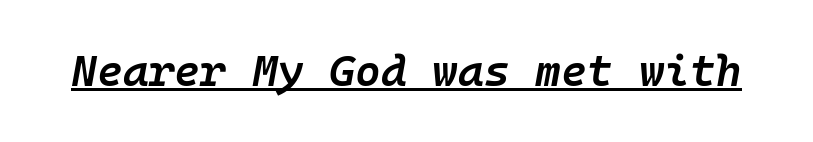
In terms of posture, this sample is oblique. The passage shown has conventional tracking throughout. These lines carry some extra weight — a demibold, not a full bold. Is there an underline? Yes — a line sits under the letters. Monospaced: the letters line up in strict vertical columns.
